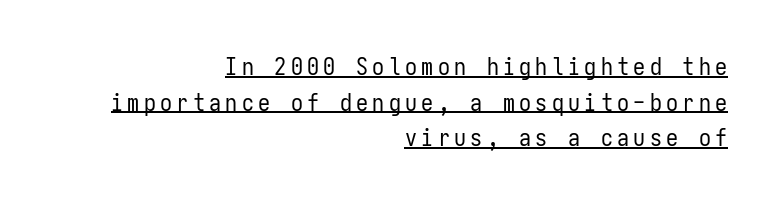
The image shows 24 px text type, upright; set right-aligned, normal line spacing (1.48x), underlined.
